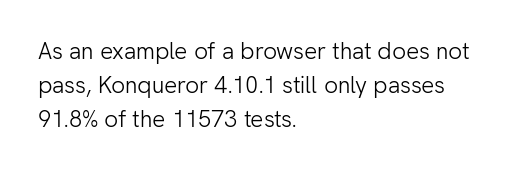
The image shows 23 px text type, upright; set left-aligned, normal line spacing (1.47x), normal letter spacing, not underlined.
